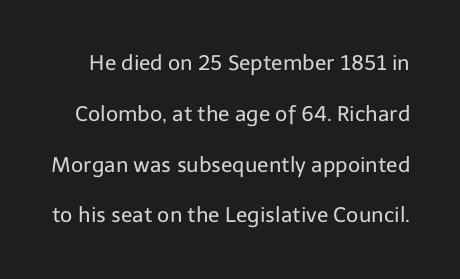
Nobody touched the tracking dial on this one. Nothing heavy about these letters — not bold at all. Underline: absent. Is there much room between lines? Yes — plenty of vertical air separates them. Italic? Not at all — the glyphs are vertical.
